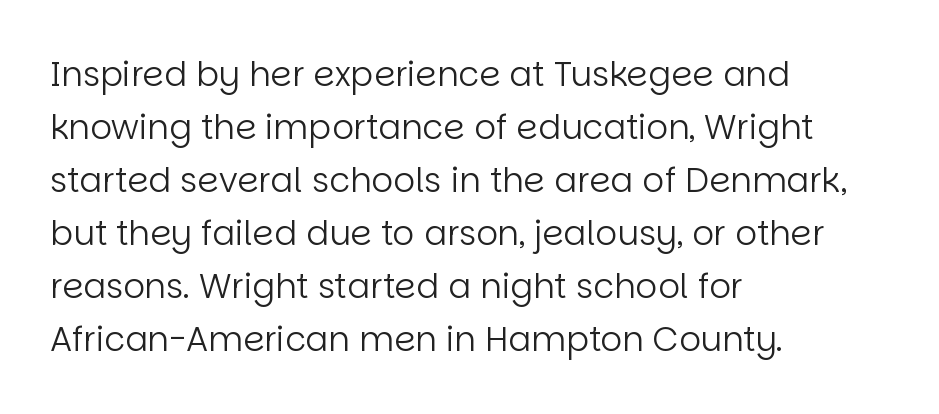
The image shows 34 px regular-weight sans-serif type, upright; set left-aligned, normal line spacing (1.56x), normal letter spacing, not underlined; low stroke contrast and a large x-height.
